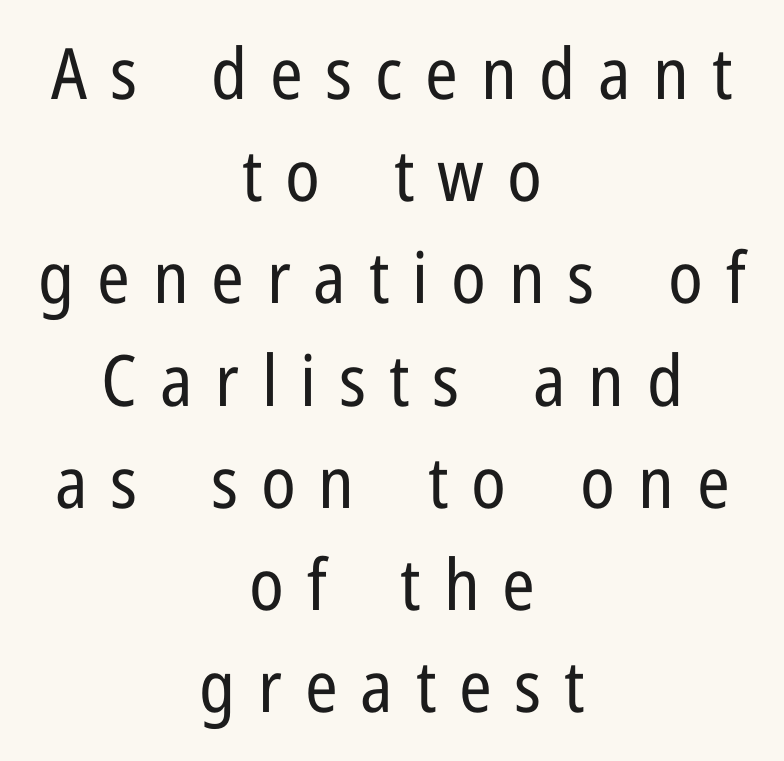
The letters stand upright; this is a roman face. The passage shown is typeset with a sans-serif family. Character widths vary here, with narrow letters taking less room than wide ones. The strokes are not fattened; the text isn't bold.
